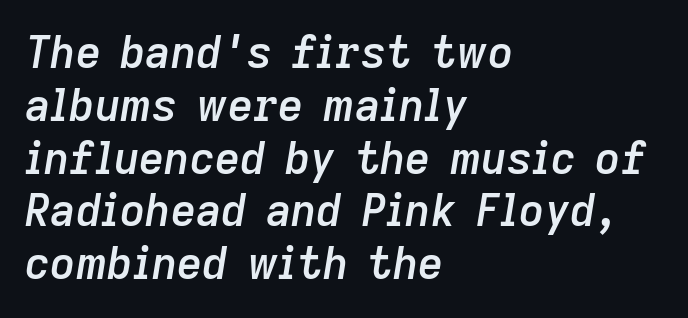
The image shows 44 px semibold type, italic (leaning right); set left-aligned, line spacing 1.2x, normal letter spacing, not underlined; low stroke contrast and a medium x-height.
